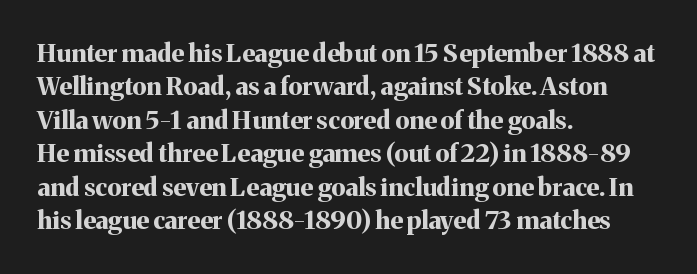
{"italic": "no", "bold": "yes", "underline": "no", "align": "left", "line_spacing": "normal", "line_spacing_ratio": 1.34, "letter_spacing": "normal", "letter_spacing_em": 0.0, "glyph_px": 25}
